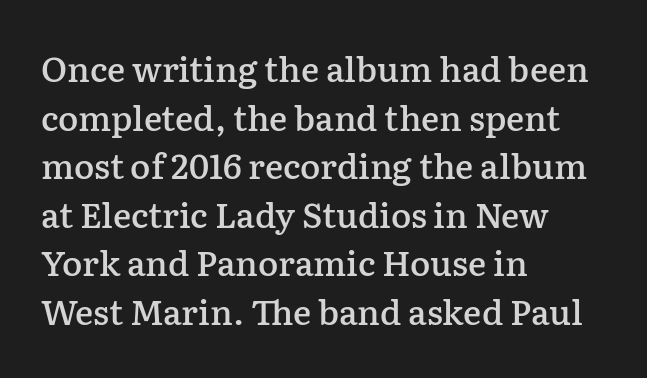
{"serif": "yes", "italic": "no", "bold": "semi", "weight": "semibold", "width": "normal", "stroke_contrast": "low", "x_height": "medium", "monospaced": "no", "underline": "no", "align": "left", "line_spacing": "normal", "line_spacing_ratio": 1.43, "letter_spacing": "normal", "letter_spacing_em": 0.0, "glyph_px": 34}
